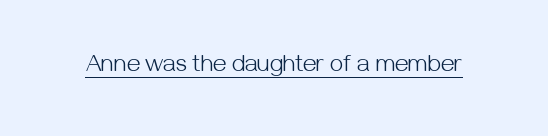
Underlined type. When letters stand straight like this, we call the style roman or upright. The line texture is even and compact thanks to regular tracking. The strokes carry an ordinary text weight at most.
